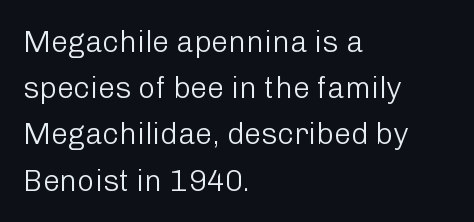
Reading down the block, your eye returns to a fixed left position each line. Examine the stroke ends and you'll find no serifs. The weight tops out at a normal text grade. Regular leading. Standard letterfit; no display-style spreading of the glyphs. Nobody drew a line under any word here.
